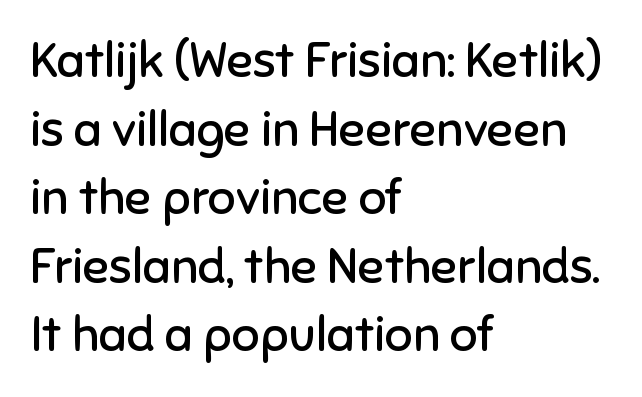
{"serif": "no", "italic": "no", "bold": "no", "weight": "regular", "width": "normal", "stroke_contrast": "low", "x_height": "medium", "monospaced": "no", "underline": "no", "align": "left", "line_spacing": "normal", "line_spacing_ratio": 1.4, "letter_spacing": "normal", "letter_spacing_em": 0.0, "glyph_px": 49}
